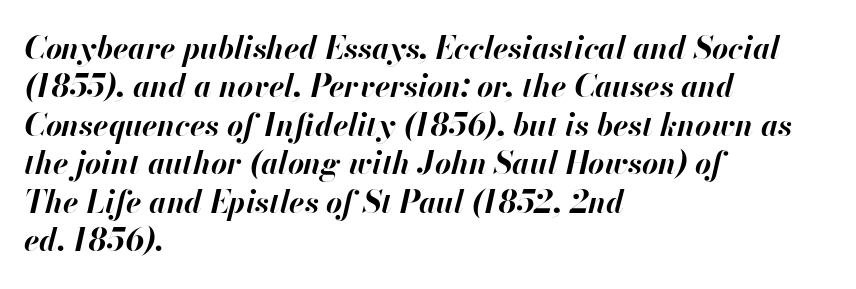
Q: Is the text bold? A: Yes.
Q: Is the text italic (slanted)? A: Yes, it leans right by about 13 degrees.
Q: Is the text underlined? A: No.
Q: How is the paragraph aligned? A: Left-aligned.
Q: Is the spacing between letters normal or unusually wide? A: Normal.
Q: Width (condensed, normal, or wide)? A: Normal.
Q: Stroke contrast? A: High.
Q: x-height? A: Small.
Q: Monospaced? A: No.
